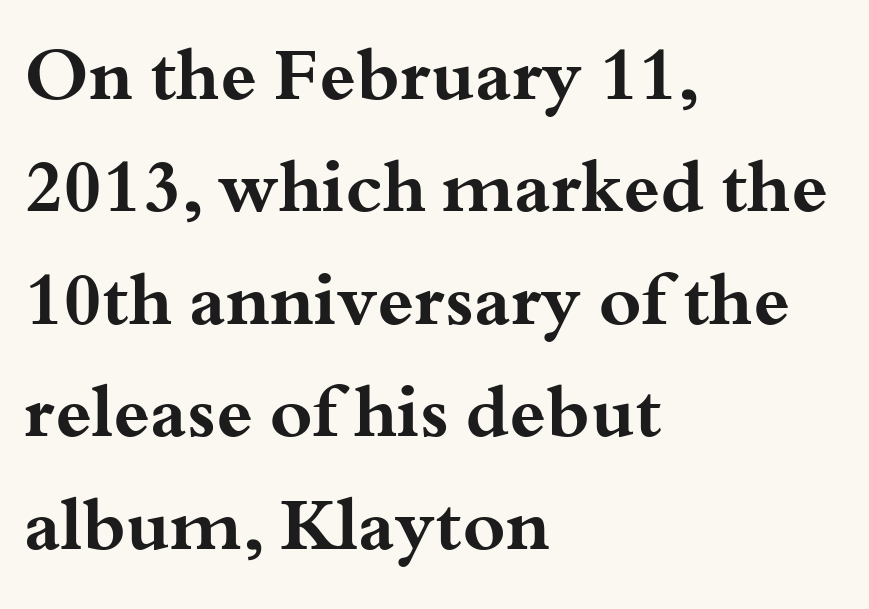
Notice how descenders clear the ascenders below comfortably — that's standard leading. The letters advance in unequal steps, a hallmark of proportional type. Underlining? Definitely not there. Old-style or modern, the face here clearly has serifs.
